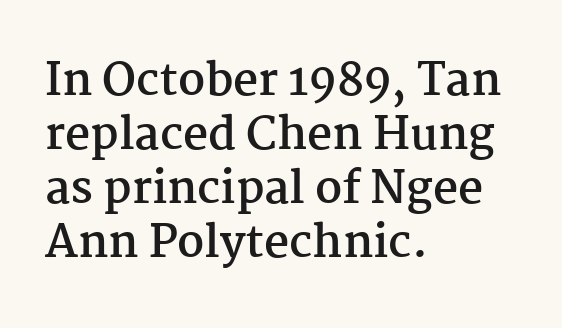
Q: Is the text bold? A: Yes.
Q: Is the text italic (slanted)? A: No, it is upright.
Q: Is the typeface a serif or a sans-serif typeface? A: Serif.
Q: Is the text underlined? A: No.
Q: How is the paragraph aligned? A: Left-aligned.
Q: Is the spacing between letters normal or unusually wide? A: Normal.
Q: Width (condensed, normal, or wide)? A: Normal.
Q: Stroke contrast? A: Medium.
Q: x-height? A: Medium.
Q: Monospaced? A: No.
